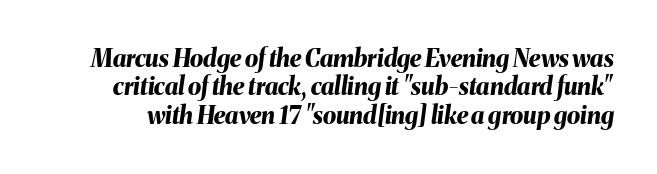
The words here are not underlined. The font is running at its bold setting. Notice how the stems are inclined rather than vertical — that's the hallmark of italics. Characters follow at the spacing the type designer built in.
